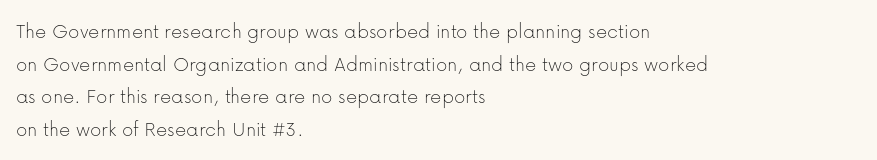
The image shows 22 px text type, upright; set left-aligned, normal line spacing (1.48x), normal letter spacing, not underlined.
